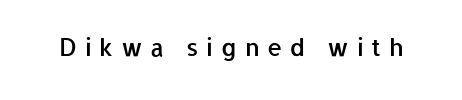
The image shows 24 px text type, upright; set unusually wide letter spacing (+0.32 em), not underlined.
